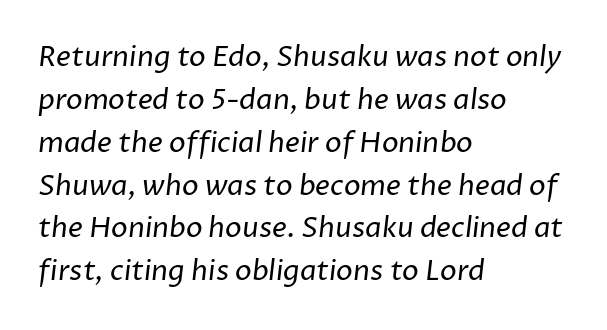
The image shows 28 px regular-weight sans-serif type; set left-aligned, normal line spacing (1.53x), normal letter spacing, not underlined; low stroke contrast and a medium x-height.
